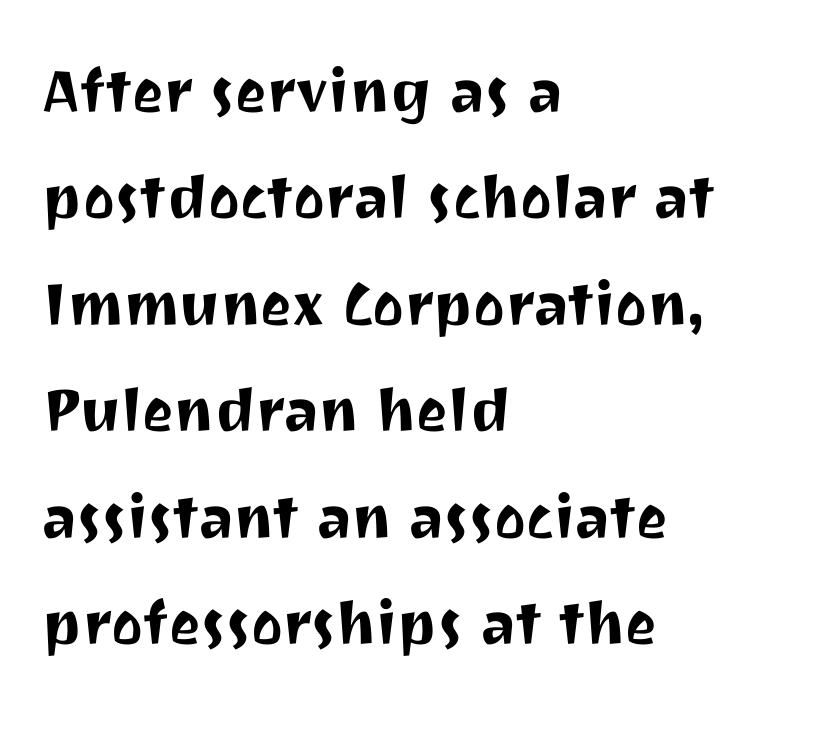
The image shows 75 px sans-serif type, upright; set left-aligned, normal line spacing (1.42x), normal letter spacing, not underlined; medium stroke contrast and a medium x-height.
